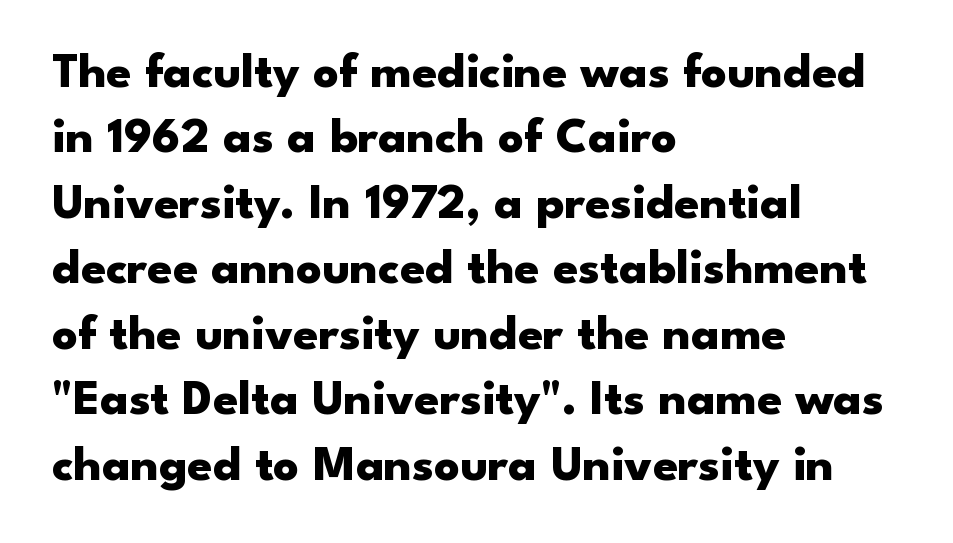
Q: Is the text bold? A: Yes.
Q: Is the text italic (slanted)? A: No, it is upright.
Q: Is the typeface a serif or a sans-serif typeface? A: Sans-serif.
Q: Is the text underlined? A: No.
Q: How is the paragraph aligned? A: Left-aligned.
Q: Is the spacing between letters normal or unusually wide? A: Normal.
Q: Is the spacing between lines tight, normal or loose? A: Normal.
Q: Width (condensed, normal, or wide)? A: Wide.
Q: Stroke contrast? A: Low.
Q: x-height? A: Small.
Q: Monospaced? A: No.
